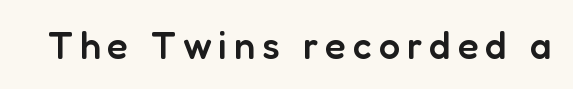
Q: Is the text bold? A: Semi-bold.
Q: Is the text italic (slanted)? A: No, it is upright.
Q: Is the typeface a serif or a sans-serif typeface? A: Sans-serif.
Q: Is the text underlined? A: No.
Q: Width (condensed, normal, or wide)? A: Normal.
Q: Stroke contrast? A: Low.
Q: x-height? A: Medium.
Q: Monospaced? A: No.
